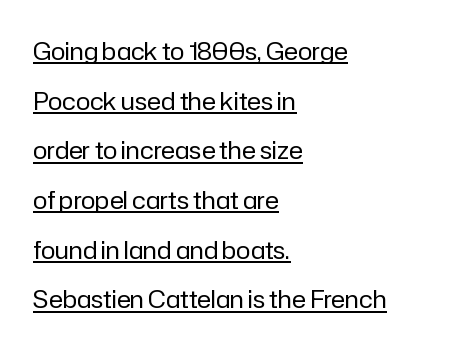
{"italic": "no", "bold": "no", "underline": "yes", "align": "left", "line_spacing": "loose", "line_spacing_ratio": 2.07, "letter_spacing": "normal", "letter_spacing_em": 0.0, "glyph_px": 24}
